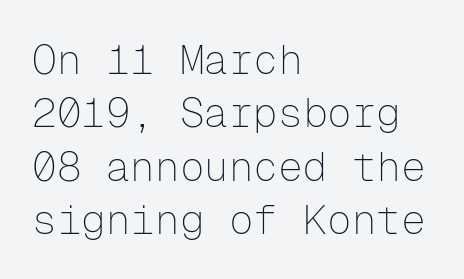
The image shows 41 px thin sans-serif type, upright, monospaced; set left-aligned, normal line spacing (1.3x), normal letter spacing, not underlined; low stroke contrast and a medium x-height.
